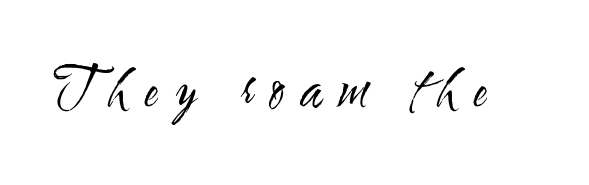
Q: Is the text bold? A: No.
Q: Is the text italic (slanted)? A: Yes.
Q: Is the typeface a serif or a sans-serif typeface? A: Sans-serif.
Q: Is the text underlined? A: No.
Q: Is the spacing between letters normal or unusually wide? A: Unusually wide.
Q: Width (condensed, normal, or wide)? A: Condensed.
Q: Stroke contrast? A: Medium.
Q: x-height? A: Small.
Q: Monospaced? A: No.
